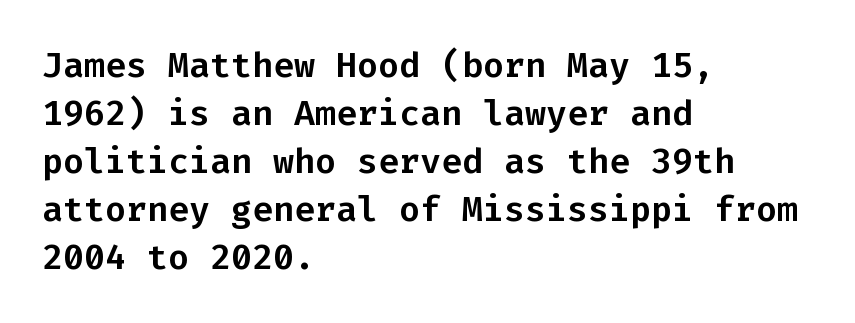
The face used here is rendered with its standard letterfit. The designer went with a sans here, leaving each stem footless. A typesetter would call this monospace, since all characters share one set width. Decoration check: the copy has no underline. Unlike italic type, these characters show no tilt at all. The ragged edge is on the right, which tells us the setting is flush left.
